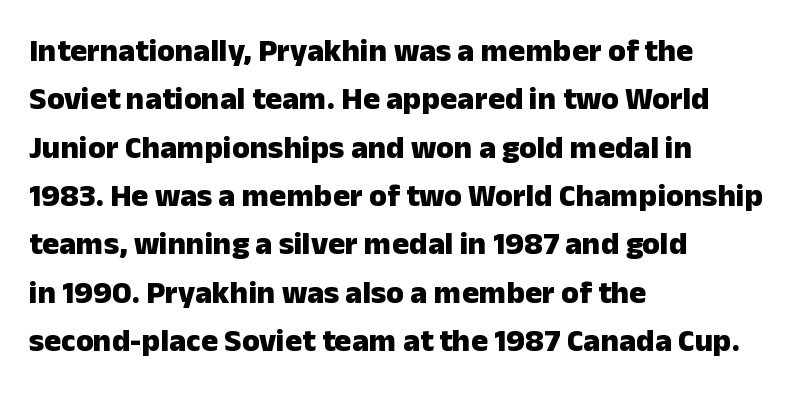
Unlike a traditional serif, this face leaves its strokes unadorned. Heavy-handed strokes throughout: this text is bold. Quick note: underline off. Characters follow at the spacing the type designer built in. This sample has the flowing, uneven cadence of proportional lettering.
